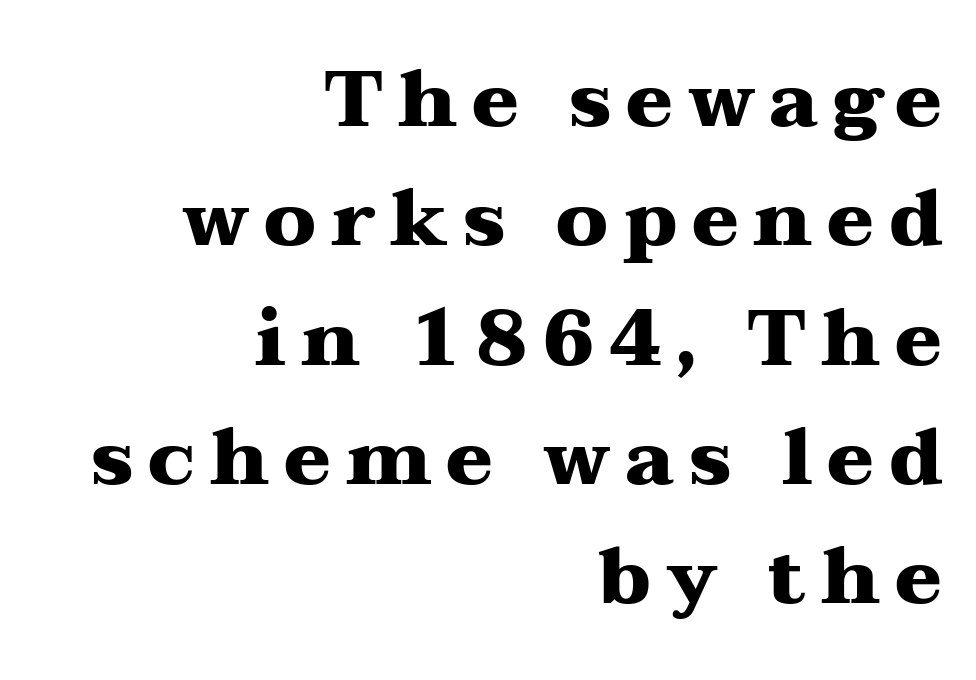
Posture: upright roman. Horizontally, the lines are justified to the trailing edge only. Its strokes are broad and dark, the hallmark of bold type. The line-height multiplier appears to be the usual default.
